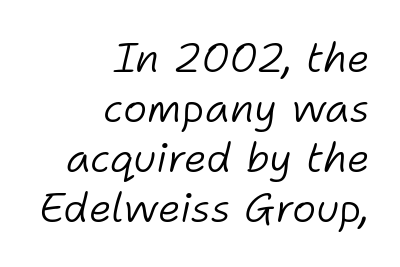
Characters follow at the spacing the type designer built in. Words float on clear page, feet unadorned. Would a proofreader flag this as italicized? Yes. Heaviness? Minimal to ordinary, like unemphasized prose. The rendering uses natural spacing where letterforms have individual widths. Line ends are locked; line starts wander.
